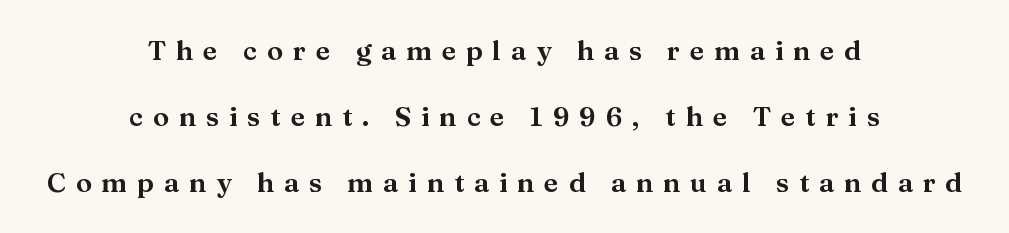
Q: Is the text italic (slanted)? A: No, it is upright.
Q: Is the text underlined? A: No.
Q: How is the paragraph aligned? A: Centered.
Q: Is the spacing between letters normal or unusually wide? A: Unusually wide.
Q: Is the spacing between lines tight, normal or loose? A: Loose.
